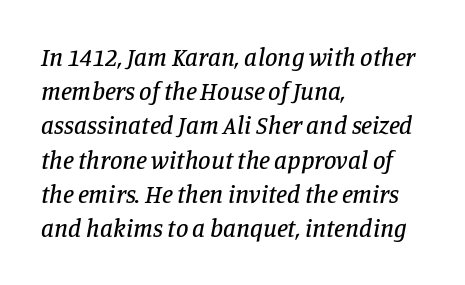
Normally led — the rows are evenly, conventionally spaced. Observe the ordinary spacing: letters are neighbours, not strangers. Descenders are the only things crossing below the line. If you drew a ruler down the left edge, every line would touch it. Characters are canted at an angle relative to the baseline's perpendicular.
